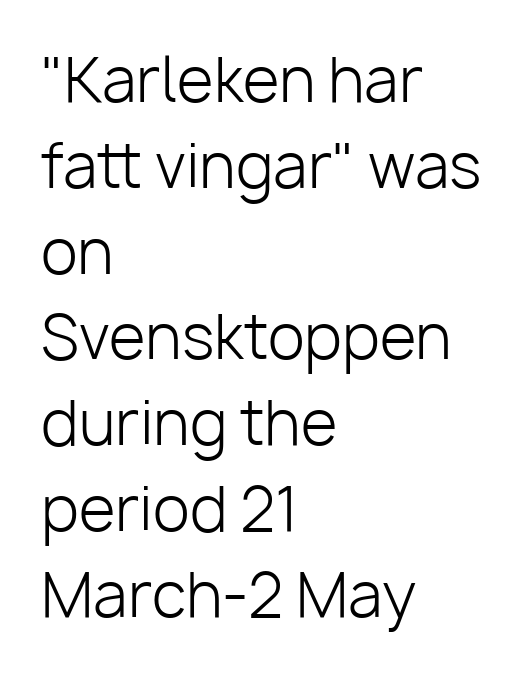
Q: Is the text bold? A: No.
Q: Is the text italic (slanted)? A: No, it is upright.
Q: Is the typeface a serif or a sans-serif typeface? A: Sans-serif.
Q: Is the text underlined? A: No.
Q: How is the paragraph aligned? A: Left-aligned.
Q: Is the spacing between letters normal or unusually wide? A: Normal.
Q: Is the spacing between lines tight, normal or loose? A: Normal.
Q: Width (condensed, normal, or wide)? A: Normal.
Q: Stroke contrast? A: Low.
Q: x-height? A: Medium.
Q: Monospaced? A: No.
